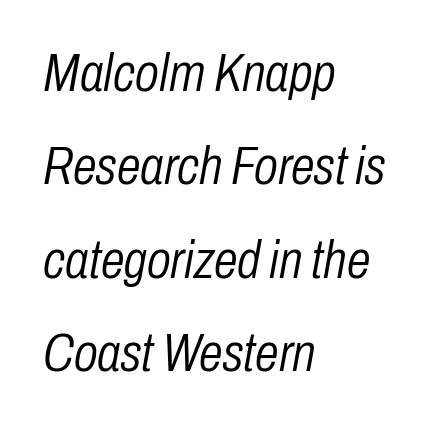
{"italic": "yes", "lean": "right", "slant_degrees": 10, "bold": "no", "weight": "light", "width": "condensed", "stroke_contrast": "low", "x_height": "medium", "monospaced": "no", "underline": "no", "align": "left", "line_spacing_ratio": 1.73, "letter_spacing": "normal", "letter_spacing_em": 0.0, "glyph_px": 54}
